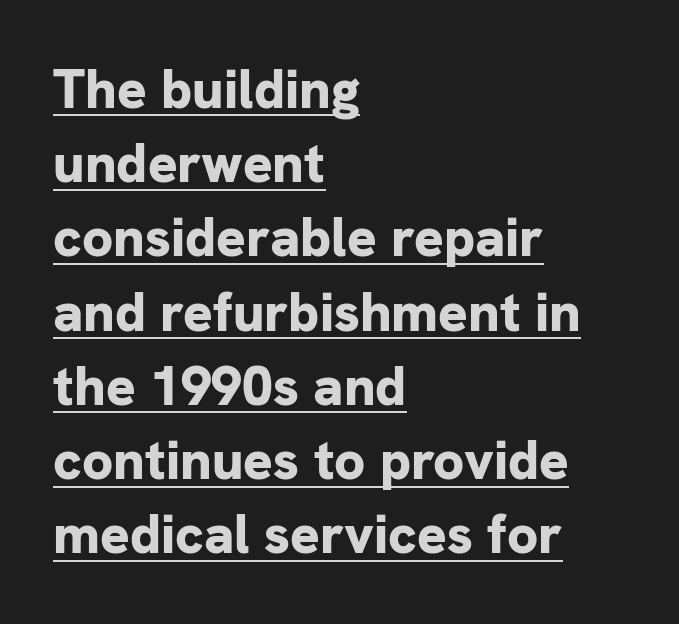
Q: Is the text bold? A: Yes.
Q: Is the text italic (slanted)? A: No, it is upright.
Q: Is the typeface a serif or a sans-serif typeface? A: Sans-serif.
Q: Is the text underlined? A: Yes.
Q: How is the paragraph aligned? A: Left-aligned.
Q: Is the spacing between letters normal or unusually wide? A: Normal.
Q: Is the spacing between lines tight, normal or loose? A: Normal.
Q: Width (condensed, normal, or wide)? A: Normal.
Q: Stroke contrast? A: Low.
Q: x-height? A: Medium.
Q: Monospaced? A: No.
